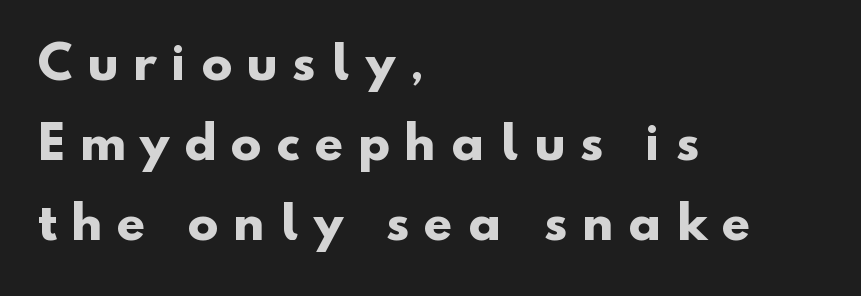
{"serif": "no", "bold": "yes", "weight": "heavy", "width": "normal", "stroke_contrast": "low", "x_height": "small", "monospaced": "no", "underline": "no", "align": "left", "line_spacing_ratio": 1.74, "letter_spacing": "wide", "letter_spacing_em": 0.33, "glyph_px": 46}
